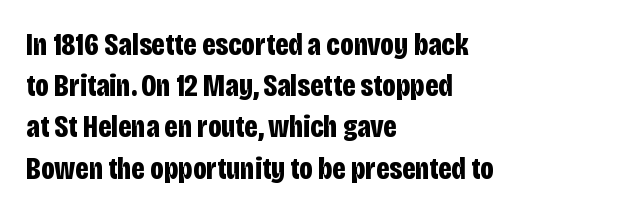
The image shows 31 px bold, condensed sans-serif type, upright; set left-aligned, normal line spacing (1.33x), normal letter spacing, not underlined; low stroke contrast and a large x-height.
